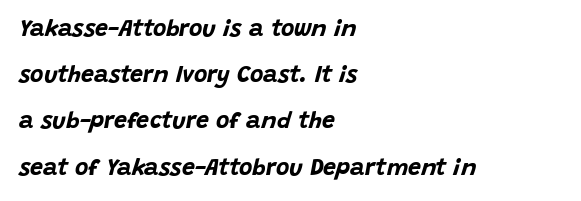
Q: Is the text bold? A: Yes.
Q: Is the text italic (slanted)? A: Yes, it leans right by about 15 degrees.
Q: Is the text underlined? A: No.
Q: How is the paragraph aligned? A: Left-aligned.
Q: Is the spacing between letters normal or unusually wide? A: Normal.
Q: Is the spacing between lines tight, normal or loose? A: Loose.
